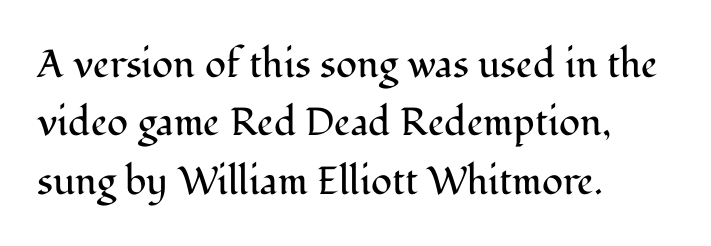
The image shows 39 px regular-weight serif type, upright; set left-aligned, normal line spacing (1.5x), normal letter spacing, not underlined; medium stroke contrast and a medium x-height.
